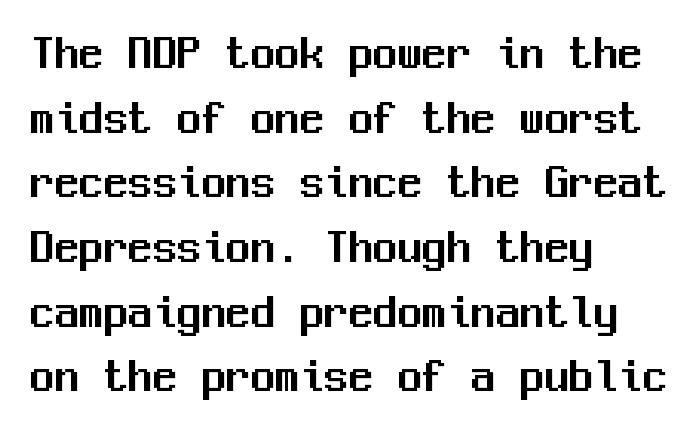
The image shows 49 px sans-serif type, upright, monospaced; set left-aligned, normal line spacing (1.32x), normal letter spacing, not underlined; medium stroke contrast and a medium x-height.
